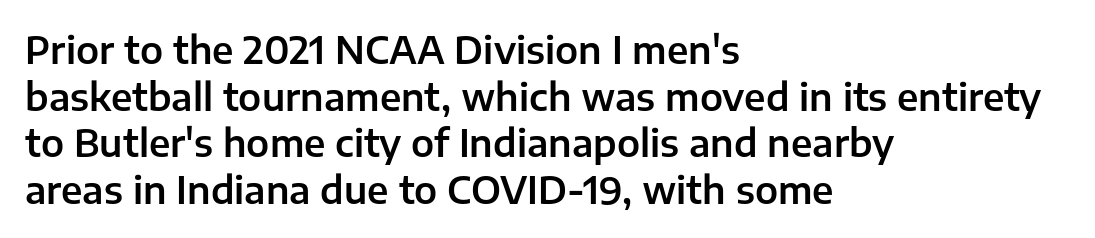
Q: Is the text italic (slanted)? A: No, it is upright.
Q: Is the typeface a serif or a sans-serif typeface? A: Sans-serif.
Q: Is the text underlined? A: No.
Q: How is the paragraph aligned? A: Left-aligned.
Q: Is the spacing between letters normal or unusually wide? A: Normal.
Q: Is the spacing between lines tight, normal or loose? A: Normal.
Q: Width (condensed, normal, or wide)? A: Normal.
Q: Stroke contrast? A: Low.
Q: x-height? A: Medium.
Q: Monospaced? A: No.
